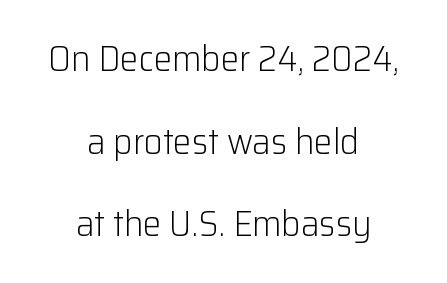
Nothing unusual about the tracking: characters are spaced as the font intends. The rendering uses natural spacing where letterforms have individual widths. A clean baseline with only descenders dipping below it. One-word summary of the alignment: center.
